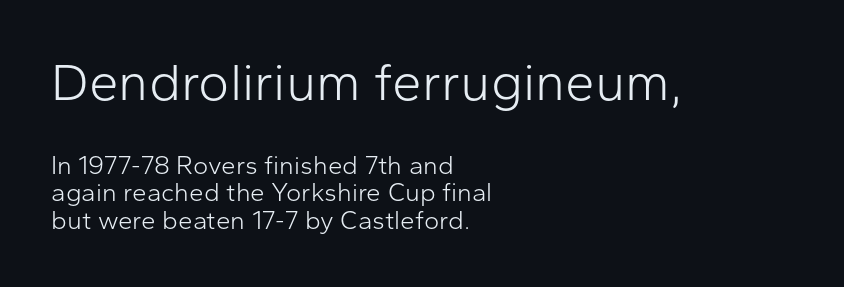
Q: Is the text bold? A: No.
Q: Is the text italic (slanted)? A: No, it is upright.
Q: Is the typeface a serif or a sans-serif typeface? A: Sans-serif.
Q: Is the text underlined? A: No.
Q: How is the paragraph aligned? A: Left-aligned.
Q: Is the spacing between letters normal or unusually wide? A: Normal.
Q: Is the spacing between lines tight, normal or loose? A: Tight.
Q: Which block of text is set in a larger size, the first (top) or the second (bottom)? A: The first (top) one.
Q: Width (condensed, normal, or wide)? A: Normal.
Q: Stroke contrast? A: Low.
Q: x-height? A: Medium.
Q: Monospaced? A: No.
